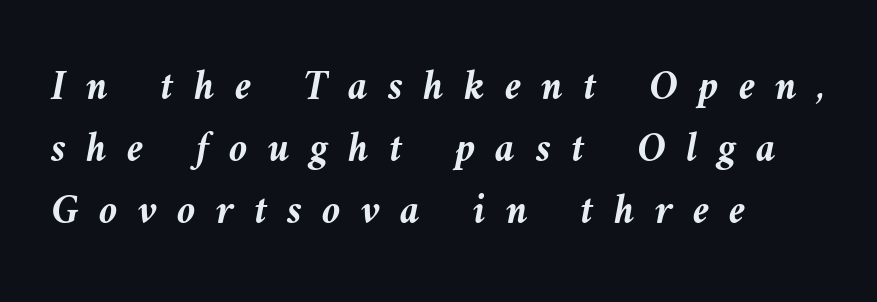
Q: Is the text bold? A: Yes.
Q: Is the text italic (slanted)? A: Yes, it leans left by about 10 degrees.
Q: Is the text underlined? A: No.
Q: How is the paragraph aligned? A: Left-aligned.
Q: Is the spacing between letters normal or unusually wide? A: Unusually wide.
Q: Is the spacing between lines tight, normal or loose? A: Normal.
Q: Width (condensed, normal, or wide)? A: Normal.
Q: Stroke contrast? A: Medium.
Q: x-height? A: Medium.
Q: Monospaced? A: No.
